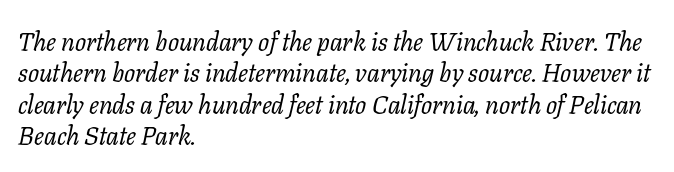
{"italic": "yes", "lean": "right", "slant_degrees": 11, "bold": "no", "underline": "no", "align": "left", "line_spacing_ratio": 1.21, "letter_spacing": "normal", "letter_spacing_em": 0.0, "glyph_px": 26}
